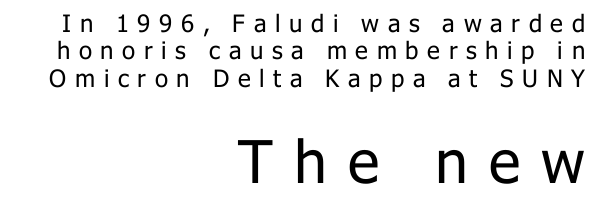
The image shows 59 px regular-weight sans-serif type, upright; set right-aligned, tight line spacing (1.14x), unusually wide letter spacing (+0.36 em), not underlined; the second (bottom) block is 2.46x larger; low stroke contrast and a medium x-height.
